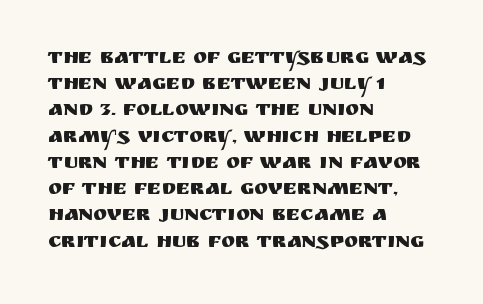
The image shows 21 px text type, upright; set left-aligned, normal line spacing (1.25x), normal letter spacing, not underlined.
